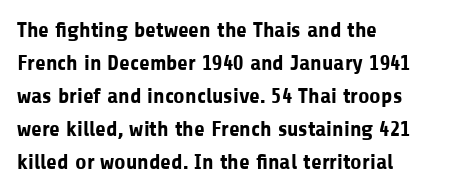
You'd pick this weight for a headline — it's a proper bold. The lettering holds an erect, upright posture throughout. Glance below the letters and you will spot only blank space. Layout note: lines flush left. Characters follow at the spacing the type designer built in. These lines sit exactly where default settings would place them.
